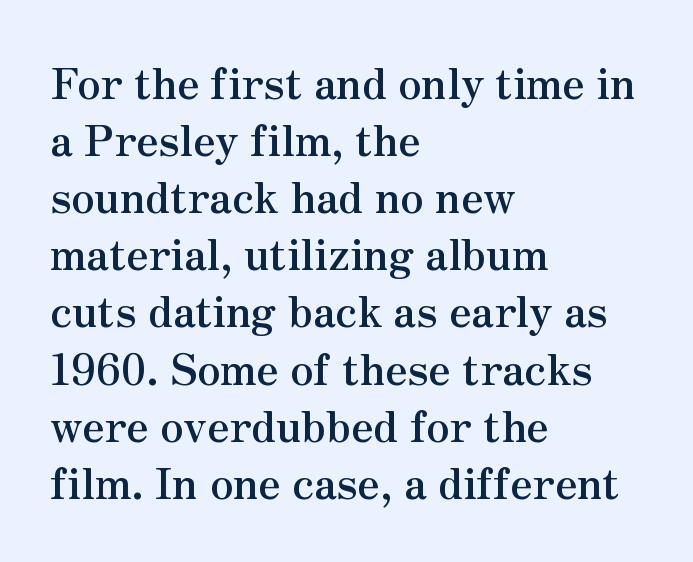
Q: Is the text bold? A: Yes.
Q: Is the text italic (slanted)? A: No, it is upright.
Q: Is the typeface a serif or a sans-serif typeface? A: Serif.
Q: Is the text underlined? A: No.
Q: How is the paragraph aligned? A: Left-aligned.
Q: Is the spacing between letters normal or unusually wide? A: Normal.
Q: Is the spacing between lines tight, normal or loose? A: Normal.
Q: Width (condensed, normal, or wide)? A: Normal.
Q: Stroke contrast? A: Medium.
Q: x-height? A: Small.
Q: Monospaced? A: No.
